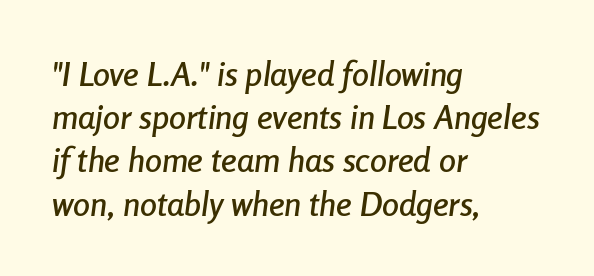
{"italic": "yes", "lean": "right", "slant_degrees": 8, "width": "condensed", "stroke_contrast": "low", "x_height": "medium", "monospaced": "no", "underline": "no", "align": "left", "line_spacing": "normal", "line_spacing_ratio": 1.27, "letter_spacing": "normal", "letter_spacing_em": 0.0, "glyph_px": 34}
